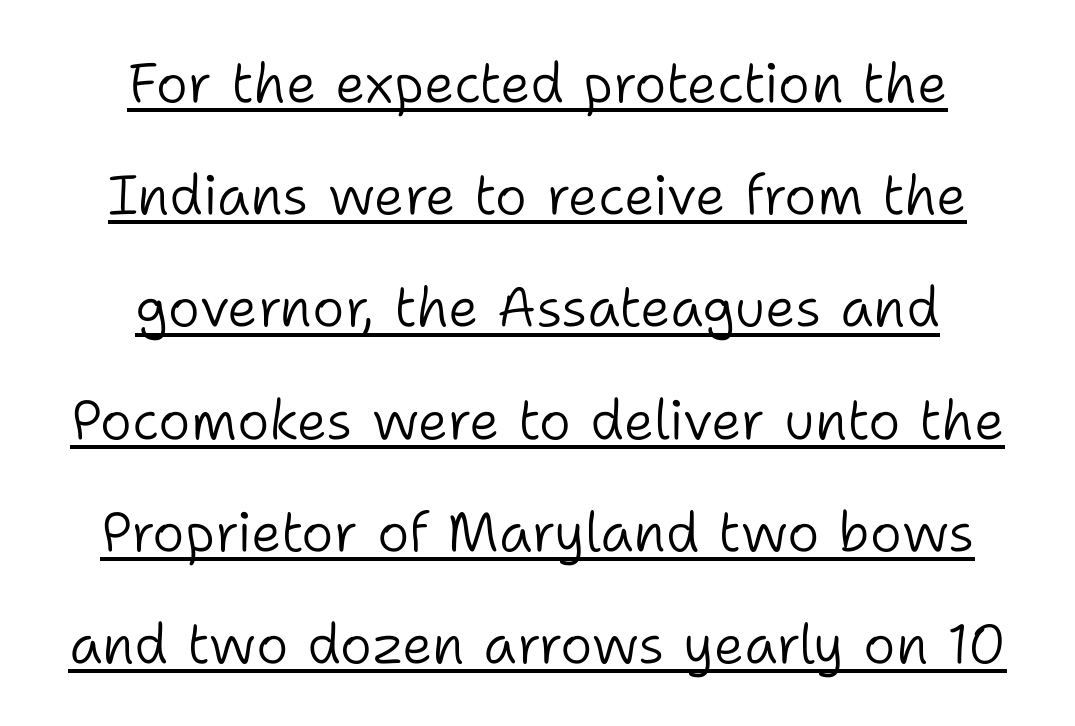
The image shows 55 px light sans-serif type, upright; set centered, loose line spacing (2.04x), normal letter spacing, underlined; low stroke contrast and a medium x-height.
